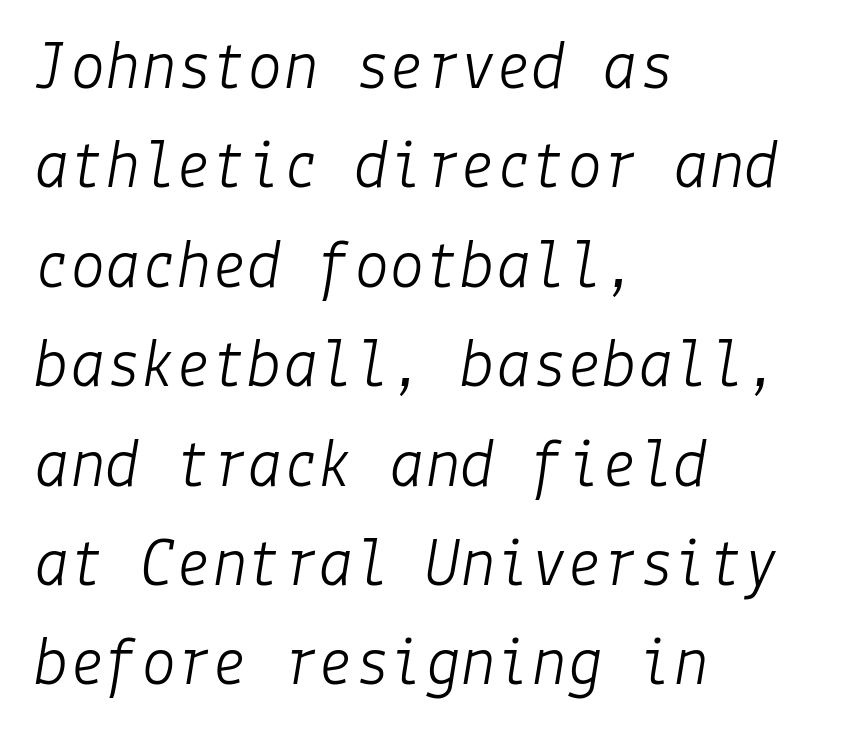
Q: Is the text bold? A: No.
Q: Is the text italic (slanted)? A: Yes, it leans right by about 9 degrees.
Q: Is the text underlined? A: No.
Q: How is the paragraph aligned? A: Left-aligned.
Q: Is the spacing between letters normal or unusually wide? A: Normal.
Q: Is the spacing between lines tight, normal or loose? A: Normal.
Q: Width (condensed, normal, or wide)? A: Normal.
Q: Stroke contrast? A: Low.
Q: x-height? A: Medium.
